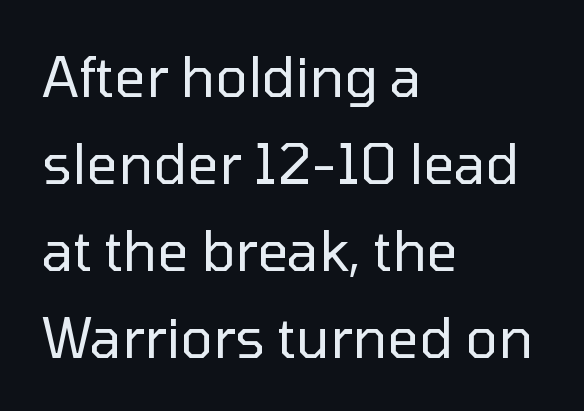
The image shows 55 px regular-weight sans-serif type, upright; set left-aligned, normal line spacing (1.58x), normal letter spacing, not underlined; low stroke contrast and a medium x-height.
